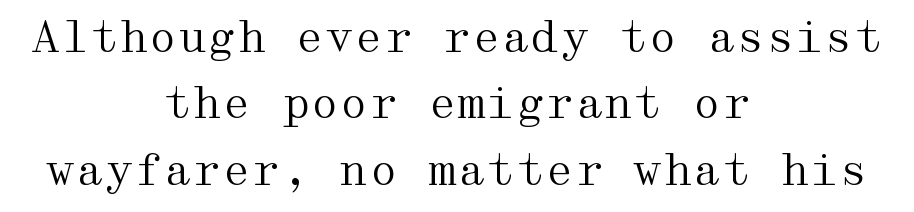
Q: Is the text bold? A: No.
Q: Is the text italic (slanted)? A: No, it is upright.
Q: Is the typeface a serif or a sans-serif typeface? A: Serif.
Q: Is the text underlined? A: No.
Q: How is the paragraph aligned? A: Centered.
Q: Is the spacing between letters normal or unusually wide? A: Normal.
Q: Is the spacing between lines tight, normal or loose? A: Normal.
Q: Width (condensed, normal, or wide)? A: Wide.
Q: Stroke contrast? A: Medium.
Q: x-height? A: Medium.
